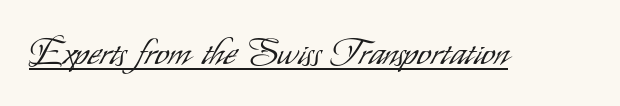
Tracking here is standard; glyphs follow each other at the usual distance. This sample uses a sans-serif face. Quick note: underline on. No heavy texture on the line: the type isn't bold.
